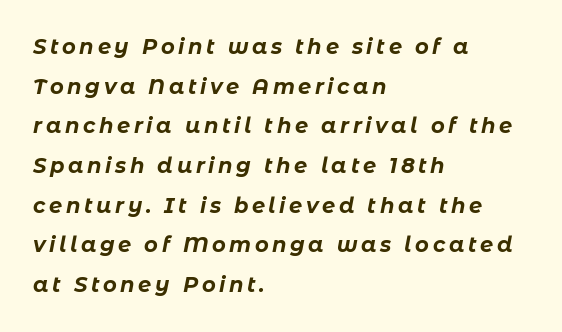
The image shows 21 px bold type, italic (leaning right); set left-aligned, line spacing 1.89x, not underlined.
